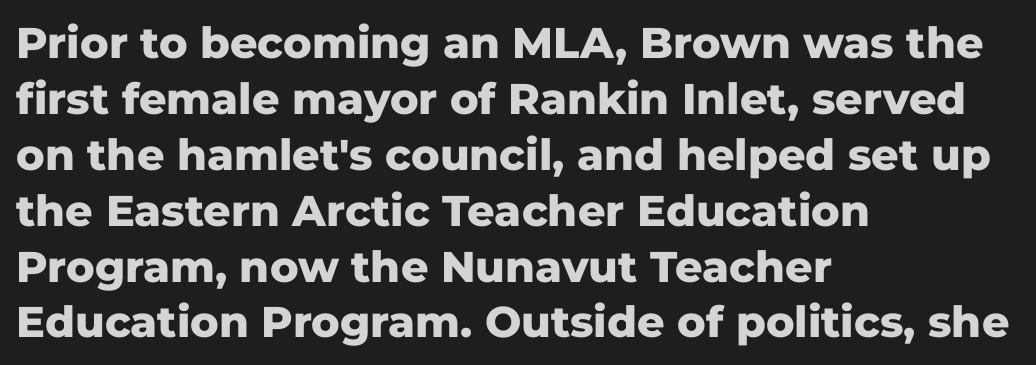
Casual observation: everything's shoved over to the left. This sample keeps an unexceptional amount of space between lines. Has an underline been added? It has not. The axis of the letterforms is exactly vertical. Is this a fixed-width face? No — the glyphs have proportional, varying widths.
